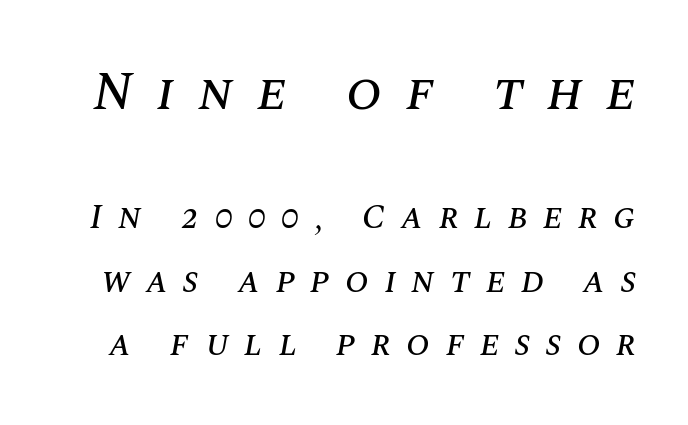
The image shows 53 px text type, italic (leaning right); set line spacing 1.81x, unusually wide letter spacing (+0.44 em), not underlined; the first (top) block is 1.51x larger; medium stroke contrast and a large x-height.
